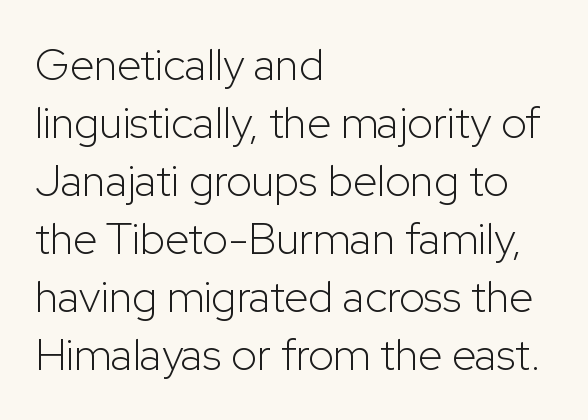
{"serif": "no", "italic": "no", "bold": "no", "weight": "light", "width": "normal", "stroke_contrast": "low", "x_height": "medium", "monospaced": "no", "underline": "no", "align": "left", "line_spacing": "normal", "line_spacing_ratio": 1.32, "letter_spacing": "normal", "letter_spacing_em": 0.0, "glyph_px": 44}
